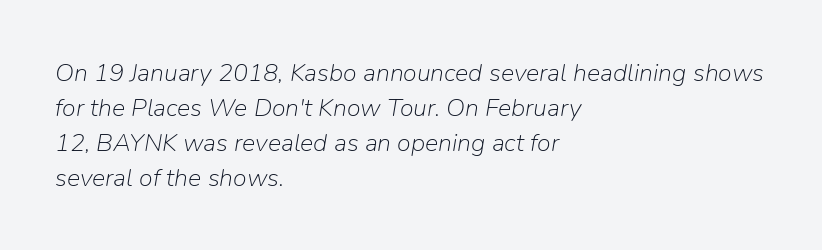
Q: Is the text bold? A: No.
Q: Is the text italic (slanted)? A: Yes, it leans right by about 9 degrees.
Q: Is the text underlined? A: No.
Q: How is the paragraph aligned? A: Left-aligned.
Q: Is the spacing between letters normal or unusually wide? A: Normal.
Q: Is the spacing between lines tight, normal or loose? A: Normal.
